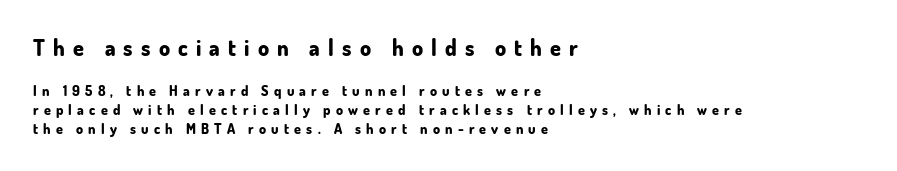
Q: Is the text bold? A: Yes.
Q: Is the text italic (slanted)? A: No, it is upright.
Q: Is the text underlined? A: No.
Q: How is the paragraph aligned? A: Left-aligned.
Q: Is the spacing between letters normal or unusually wide? A: Unusually wide.
Q: Is the spacing between lines tight, normal or loose? A: Normal.
Q: Which block of text is set in a larger size, the first (top) or the second (bottom)? A: The first (top) one.
